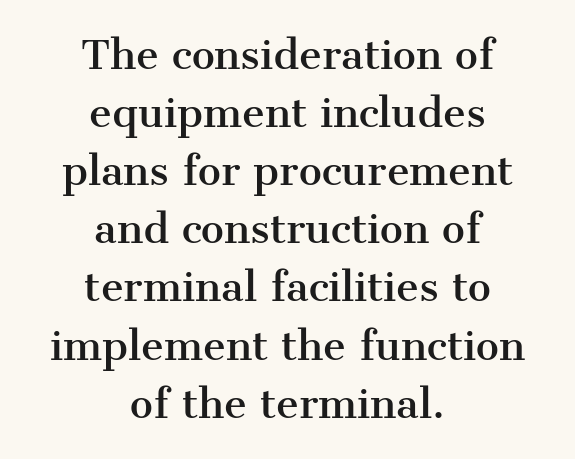
The image shows 39 px serif type, upright; set centered, normal line spacing (1.49x), normal letter spacing, not underlined; medium stroke contrast and a medium x-height.
